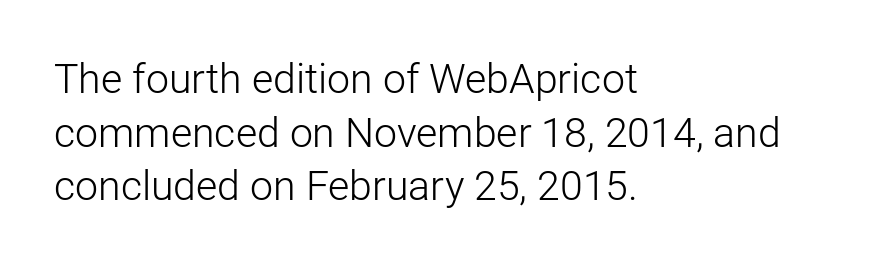
The image shows 41 px light sans-serif type, upright; set left-aligned, normal line spacing (1.31x), normal letter spacing, not underlined; low stroke contrast and a medium x-height.
